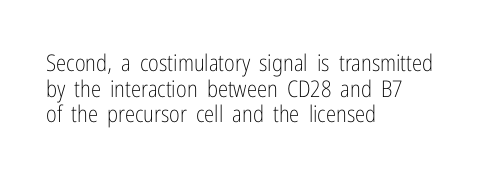
{"italic": "no", "bold": "no", "underline": "no", "align": "left", "line_spacing": "tight", "line_spacing_ratio": 1.11, "letter_spacing": "normal", "letter_spacing_em": 0.0, "glyph_px": 23}
